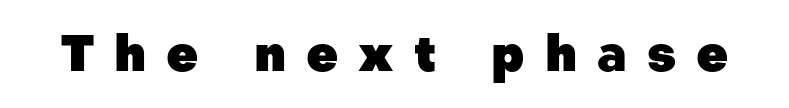
{"serif": "no", "italic": "no", "bold": "yes", "weight": "heavy", "width": "normal", "stroke_contrast": "low", "x_height": "medium", "monospaced": "no", "underline": "no", "letter_spacing": "wide", "letter_spacing_em": 0.4, "glyph_px": 50}
